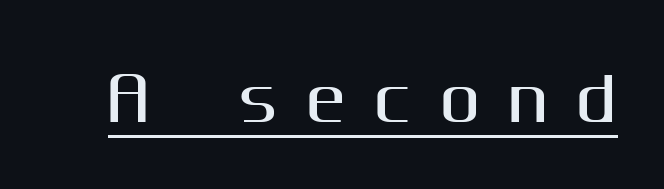
Q: Is the text italic (slanted)? A: No, it is upright.
Q: Is the typeface a serif or a sans-serif typeface? A: Sans-serif.
Q: Is the text underlined? A: Yes.
Q: Is the spacing between letters normal or unusually wide? A: Unusually wide.
Q: Width (condensed, normal, or wide)? A: Normal.
Q: Stroke contrast? A: Medium.
Q: x-height? A: Medium.
Q: Monospaced? A: No.
